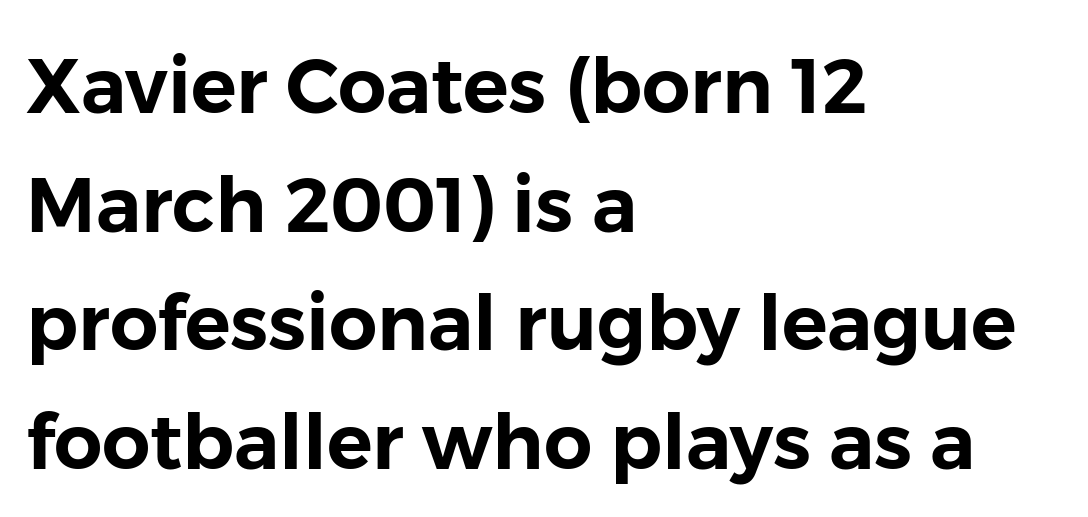
{"serif": "no", "italic": "no", "width": "normal", "stroke_contrast": "low", "x_height": "medium", "monospaced": "no", "underline": "no", "align": "left", "line_spacing": "normal", "line_spacing_ratio": 1.56, "letter_spacing": "normal", "letter_spacing_em": 0.0, "glyph_px": 76}
